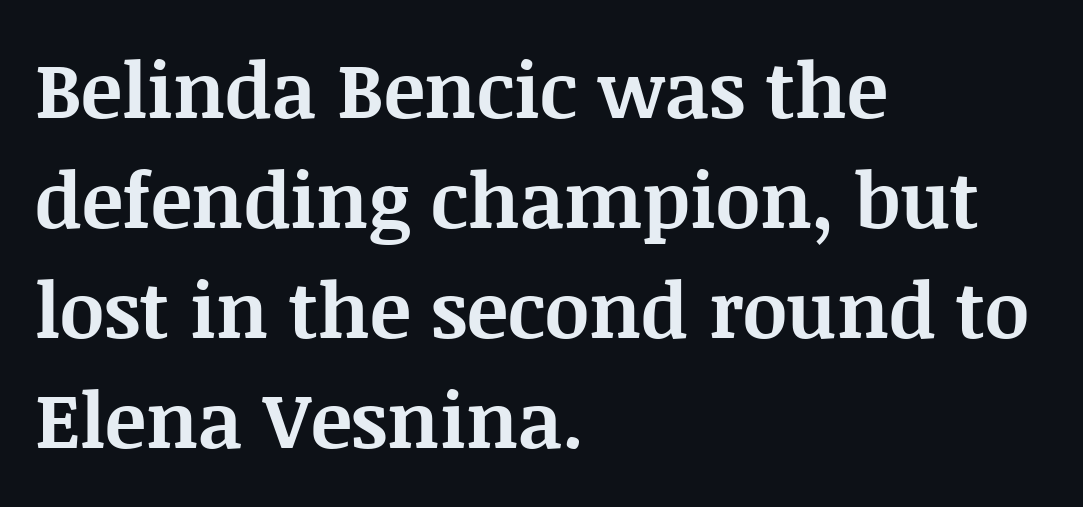
The image shows 77 px bold serif type, upright; set left-aligned, normal line spacing (1.43x), normal letter spacing, not underlined; medium stroke contrast and a large x-height.
